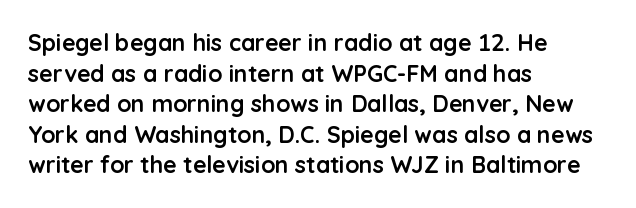
The image shows 23 px bold type, upright; set left-aligned, normal line spacing (1.33x), normal letter spacing, not underlined.
